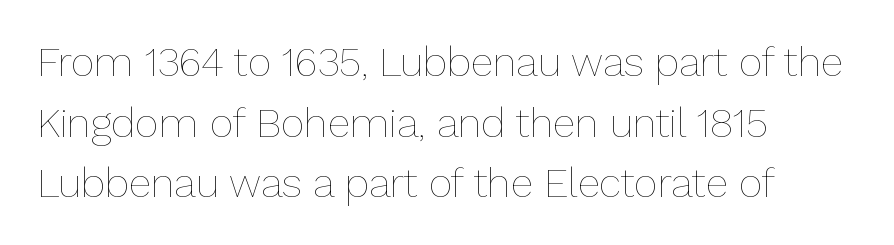
Q: Is the text bold? A: No.
Q: Is the text italic (slanted)? A: No, it is upright.
Q: Is the text underlined? A: No.
Q: How is the paragraph aligned? A: Left-aligned.
Q: Is the spacing between letters normal or unusually wide? A: Normal.
Q: Is the spacing between lines tight, normal or loose? A: Normal.
Q: Width (condensed, normal, or wide)? A: Normal.
Q: Stroke contrast? A: Low.
Q: x-height? A: Medium.
Q: Monospaced? A: No.
